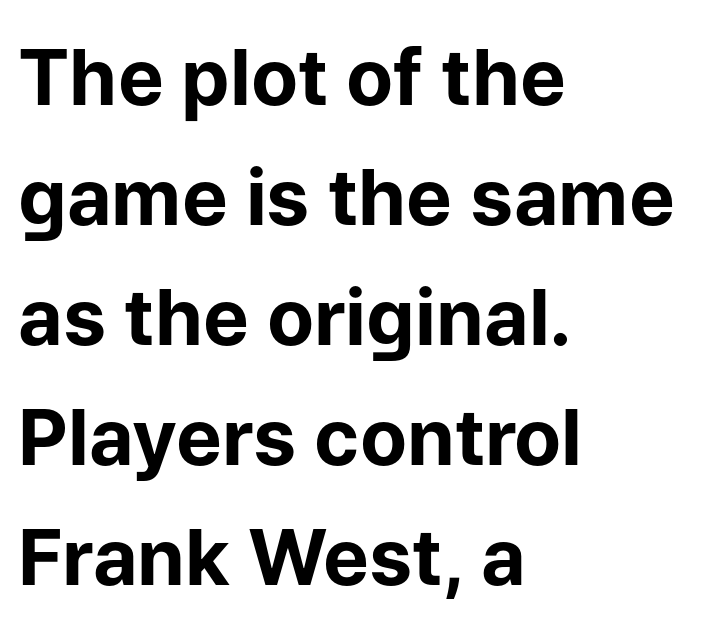
The image shows 77 px bold sans-serif type, upright; set left-aligned, normal line spacing (1.56x), normal letter spacing, not underlined; low stroke contrast and a medium x-height.
